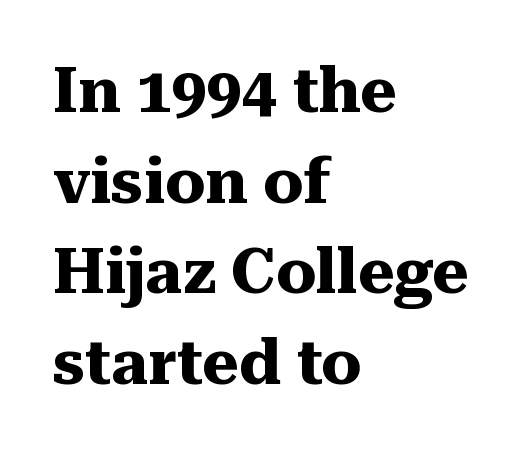
The image shows 63 px heavy serif type, upright; set left-aligned, normal line spacing (1.44x), normal letter spacing, not underlined; medium stroke contrast and a medium x-height.
